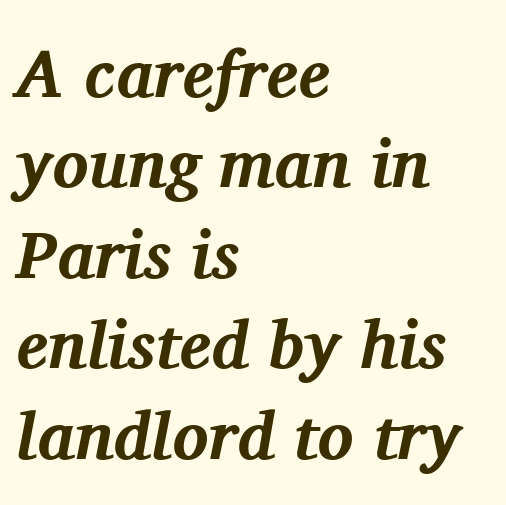
{"serif": "yes", "italic": "yes", "lean": "right", "slant_degrees": 11, "bold": "yes", "weight": "bold", "width": "normal", "stroke_contrast": "medium", "x_height": "medium", "monospaced": "no", "underline": "no", "align": "left", "line_spacing": "normal", "line_spacing_ratio": 1.35, "letter_spacing": "normal", "letter_spacing_em": 0.0, "glyph_px": 67}
